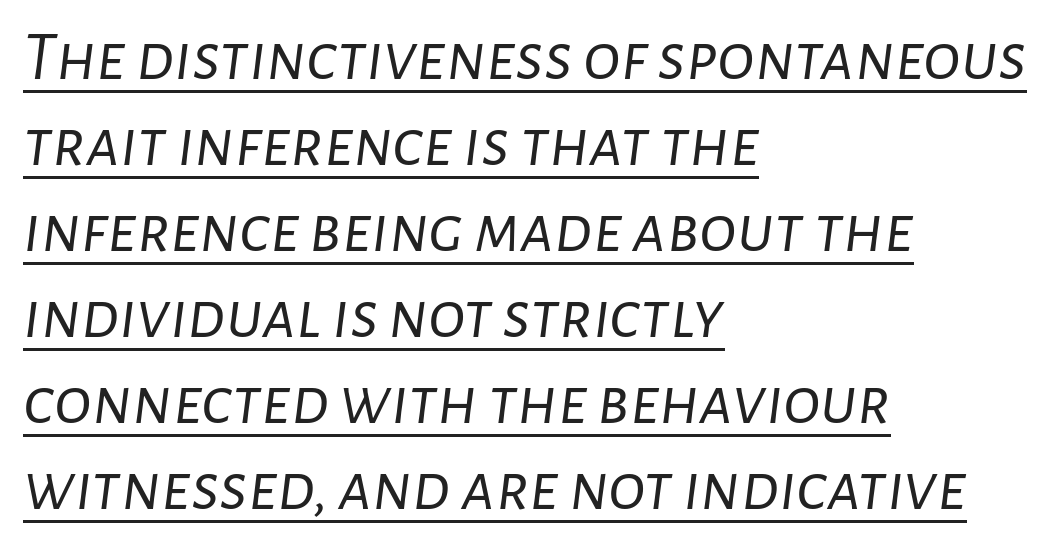
{"italic": "yes", "lean": "right", "slant_degrees": 7, "bold": "no", "weight": "light", "width": "normal", "stroke_contrast": "low", "x_height": "medium", "monospaced": "no", "underline": "yes", "align": "left", "line_spacing_ratio": 1.23, "letter_spacing": "normal", "letter_spacing_em": 0.0, "glyph_px": 70}
